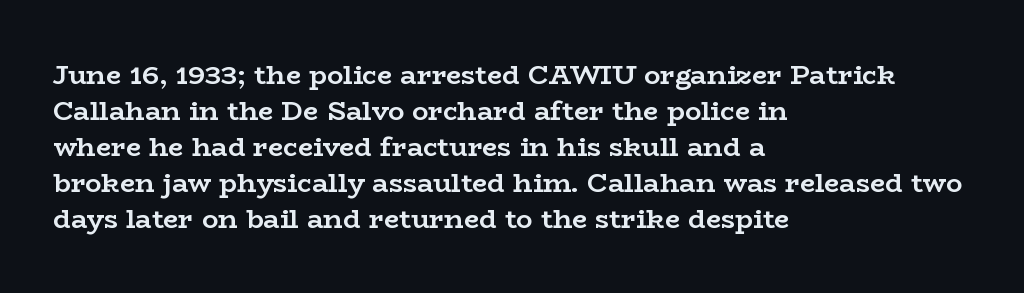
Q: Is the text bold? A: Yes.
Q: Is the text italic (slanted)? A: No, it is upright.
Q: Is the text underlined? A: No.
Q: How is the paragraph aligned? A: Left-aligned.
Q: Is the spacing between letters normal or unusually wide? A: Normal.
Q: Is the spacing between lines tight, normal or loose? A: Normal.
